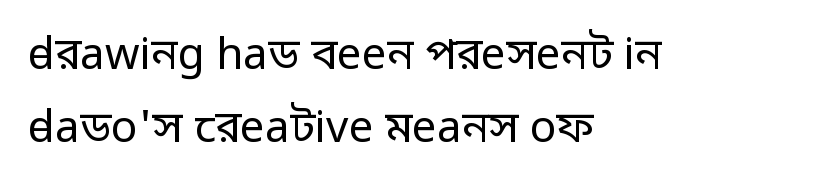
The image shows 44 px regular-weight sans-serif type, upright; set left-aligned, normal line spacing (1.66x), normal letter spacing, not underlined; low stroke contrast and a medium x-height.
